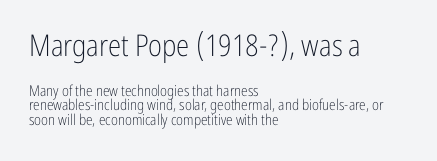
Q: Is the text bold? A: No.
Q: Is the text italic (slanted)? A: No, it is upright.
Q: Is the typeface a serif or a sans-serif typeface? A: Sans-serif.
Q: Is the text underlined? A: No.
Q: How is the paragraph aligned? A: Left-aligned.
Q: Is the spacing between letters normal or unusually wide? A: Normal.
Q: Is the spacing between lines tight, normal or loose? A: Tight.
Q: Which block of text is set in a larger size, the first (top) or the second (bottom)? A: The first (top) one.
Q: Width (condensed, normal, or wide)? A: Condensed.
Q: Stroke contrast? A: Low.
Q: x-height? A: Medium.
Q: Monospaced? A: No.
